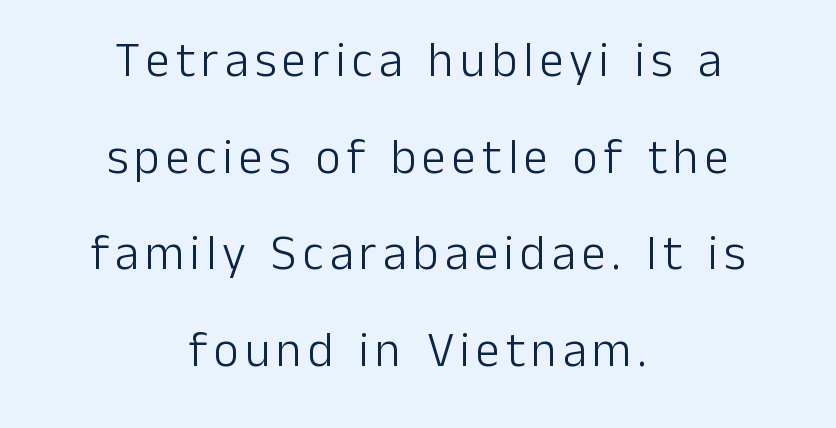
Q: Is the text bold? A: No.
Q: Is the text italic (slanted)? A: No, it is upright.
Q: Is the typeface a serif or a sans-serif typeface? A: Sans-serif.
Q: Is the text underlined? A: No.
Q: How is the paragraph aligned? A: Centered.
Q: Is the spacing between lines tight, normal or loose? A: Loose.
Q: Width (condensed, normal, or wide)? A: Normal.
Q: Stroke contrast? A: Low.
Q: x-height? A: Medium.
Q: Monospaced? A: No.
